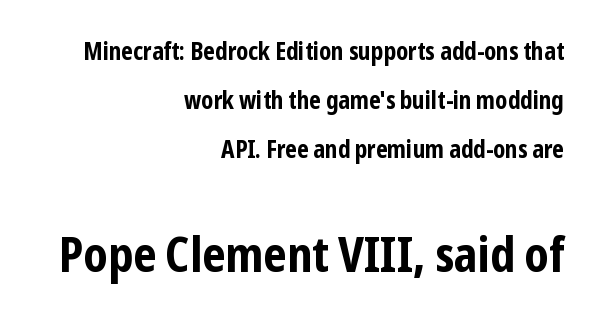
The image shows 48 px bold, condensed sans-serif type, upright; set right-aligned, loose line spacing (2.05x), normal letter spacing, not underlined; the second (bottom) block is 2.0x larger; low stroke contrast and a medium x-height.
